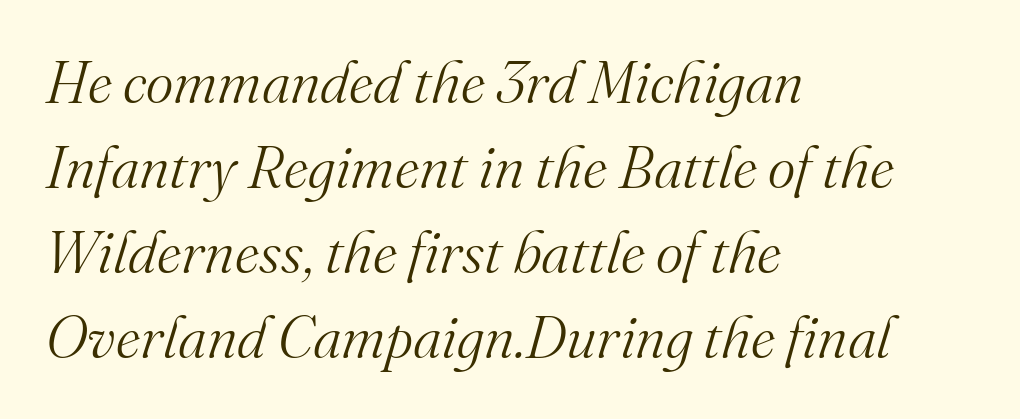
Q: Is the text bold? A: No.
Q: Is the text italic (slanted)? A: Yes, it leans right by about 16 degrees.
Q: Is the typeface a serif or a sans-serif typeface? A: Serif.
Q: Is the text underlined? A: No.
Q: How is the paragraph aligned? A: Left-aligned.
Q: Is the spacing between letters normal or unusually wide? A: Normal.
Q: Is the spacing between lines tight, normal or loose? A: Normal.
Q: Width (condensed, normal, or wide)? A: Normal.
Q: Stroke contrast? A: Medium.
Q: x-height? A: Small.
Q: Monospaced? A: No.
